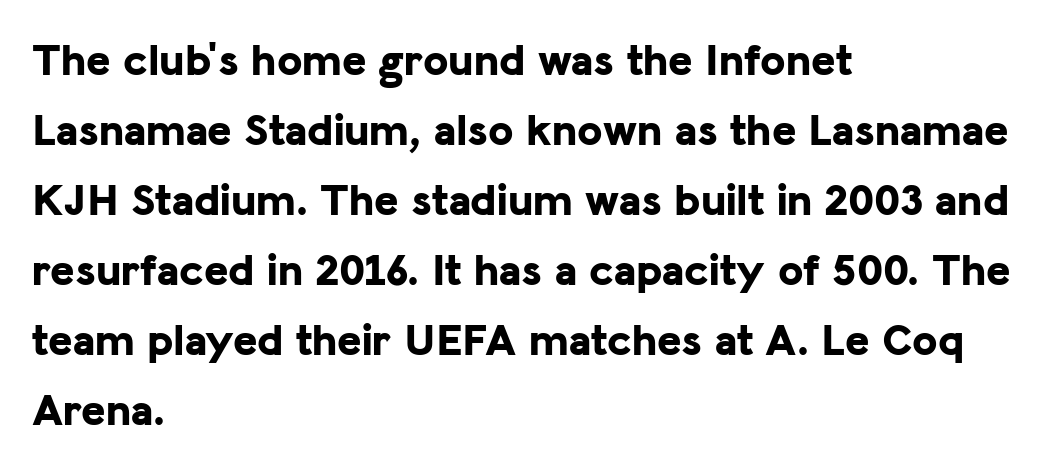
The image shows 46 px bold sans-serif type, upright; set left-aligned, normal line spacing (1.52x), normal letter spacing, not underlined; low stroke contrast and a medium x-height.
